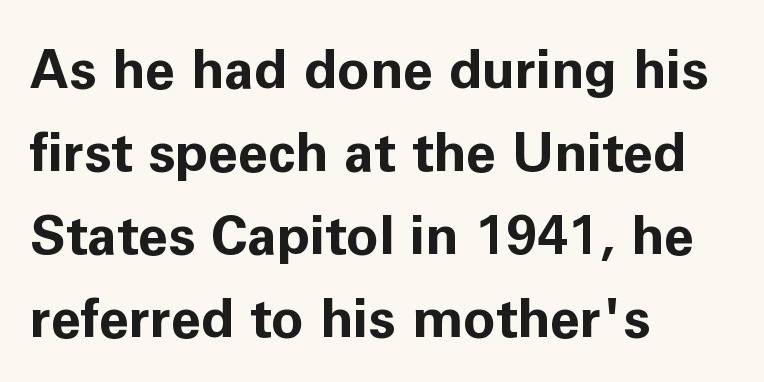
Rows of type keep a routine distance in the vertical direction. The glyphs are unaccompanied by any horizontal stroke below them. Where is the straight margin? On the left. Unlike italic type, these characters show no tilt at all. These lines are rendered in a variable-pitch font.
